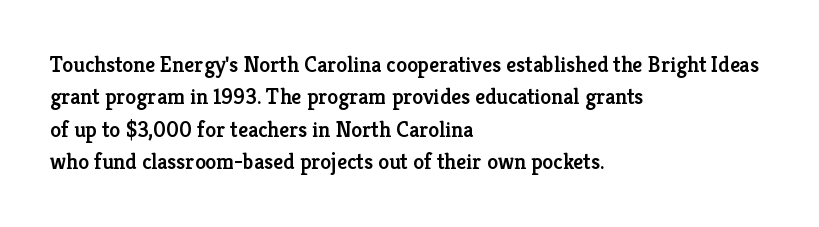
Q: Is the text bold? A: Semi-bold.
Q: Is the text italic (slanted)? A: No, it is upright.
Q: Is the text underlined? A: No.
Q: How is the paragraph aligned? A: Left-aligned.
Q: Is the spacing between letters normal or unusually wide? A: Normal.
Q: Is the spacing between lines tight, normal or loose? A: Normal.
